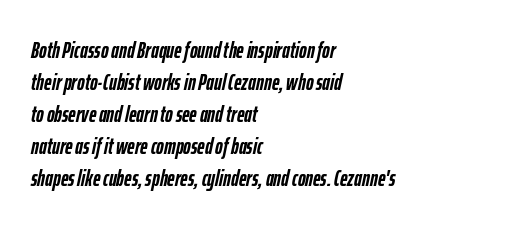
The image shows 23 px bold type, italic (leaning right); set left-aligned, normal line spacing (1.39x), normal letter spacing, not underlined.
